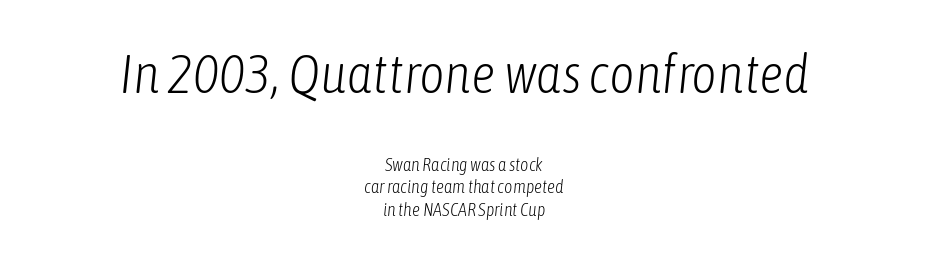
Caption: standard tracking, unaltered. Quick note: interline space is typical. Would a proofreader flag this as italicized? Yes. Is this a heavy cut? Hardly; it is regular or lighter. The designer gave the opening block more size than the closing block. Teacher's note: observe the equal gaps on both sides — that is centered alignment.
